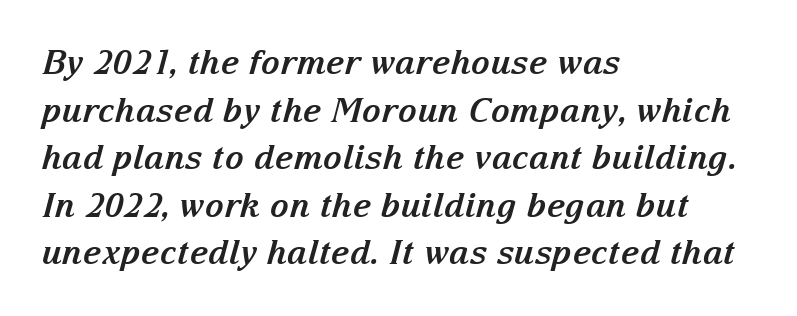
{"serif": "yes", "italic": "yes", "lean": "right", "slant_degrees": 15, "bold": "yes", "weight": "bold", "width": "normal", "stroke_contrast": "medium", "x_height": "medium", "monospaced": "no", "underline": "no", "align": "left", "line_spacing": "normal", "line_spacing_ratio": 1.44, "letter_spacing": "normal", "letter_spacing_em": 0.0, "glyph_px": 33}
